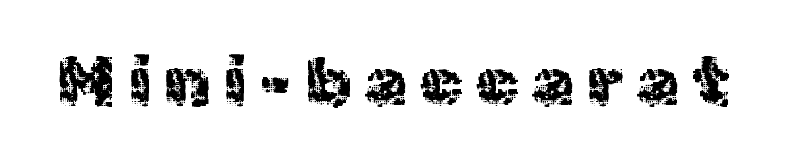
{"serif": "no", "italic": "no", "width": "normal", "x_height": "medium", "monospaced": "no", "underline": "no", "letter_spacing": "wide", "letter_spacing_em": 0.2, "glyph_px": 68}
